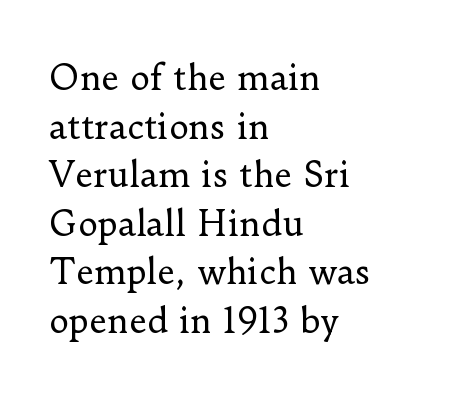
Note: serifs present on the glyphs. Words float on clear page, feet unadorned. Style check: upright. Glyph-to-glyph distance matches everyday printed text. Is this a fixed-width face? No — the glyphs have proportional, varying widths.
